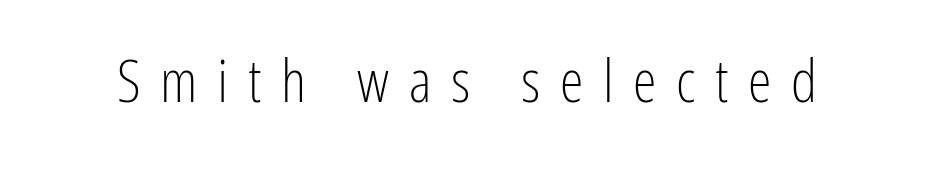
{"serif": "no", "italic": "no", "bold": "no", "weight": "light", "width": "condensed", "stroke_contrast": "low", "x_height": "medium", "monospaced": "no", "underline": "no", "letter_spacing": "wide", "letter_spacing_em": 0.33, "glyph_px": 60}
